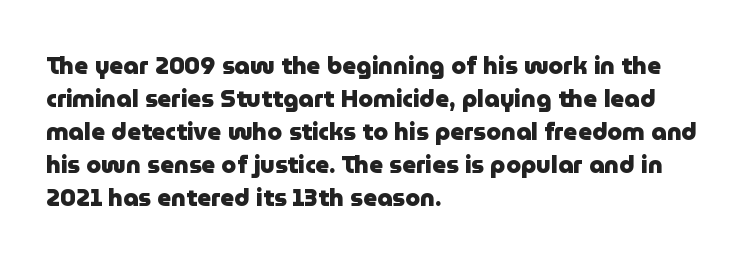
Q: Is the text bold? A: Yes.
Q: Is the text italic (slanted)? A: No, it is upright.
Q: Is the text underlined? A: No.
Q: How is the paragraph aligned? A: Left-aligned.
Q: Is the spacing between letters normal or unusually wide? A: Normal.
Q: Is the spacing between lines tight, normal or loose? A: Normal.
